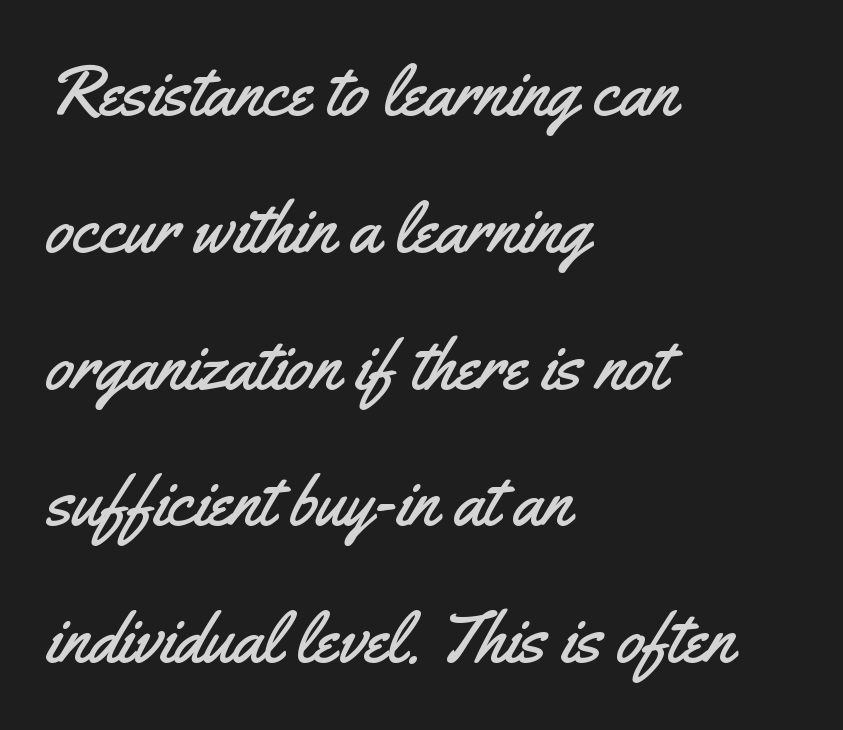
{"serif": "no", "width": "condensed", "stroke_contrast": "medium", "x_height": "small", "monospaced": "no", "underline": "no", "align": "left", "line_spacing": "loose", "line_spacing_ratio": 1.9, "letter_spacing": "normal", "letter_spacing_em": 0.0, "glyph_px": 72}
